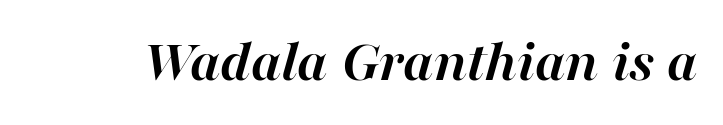
The image shows 60 px semibold type, italic (leaning right); set normal letter spacing, not underlined; high stroke contrast and a medium x-height.
